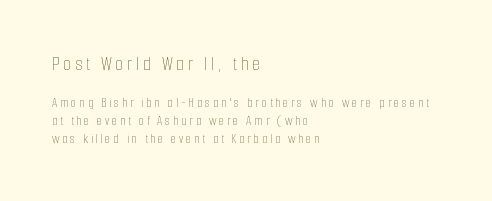
The image shows 20 px text type, upright; set left-aligned, normal line spacing (1.3x), not underlined; the first (top) block is 1.43x larger.
